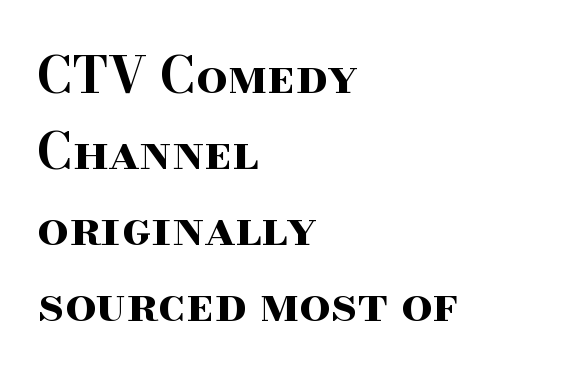
Compared with typical body copy, the letter spacing here is the same. Reading down the column, the eye jumps a familiar distance to each next line. The lines are quadded left. The lettering holds an erect, upright posture throughout.
